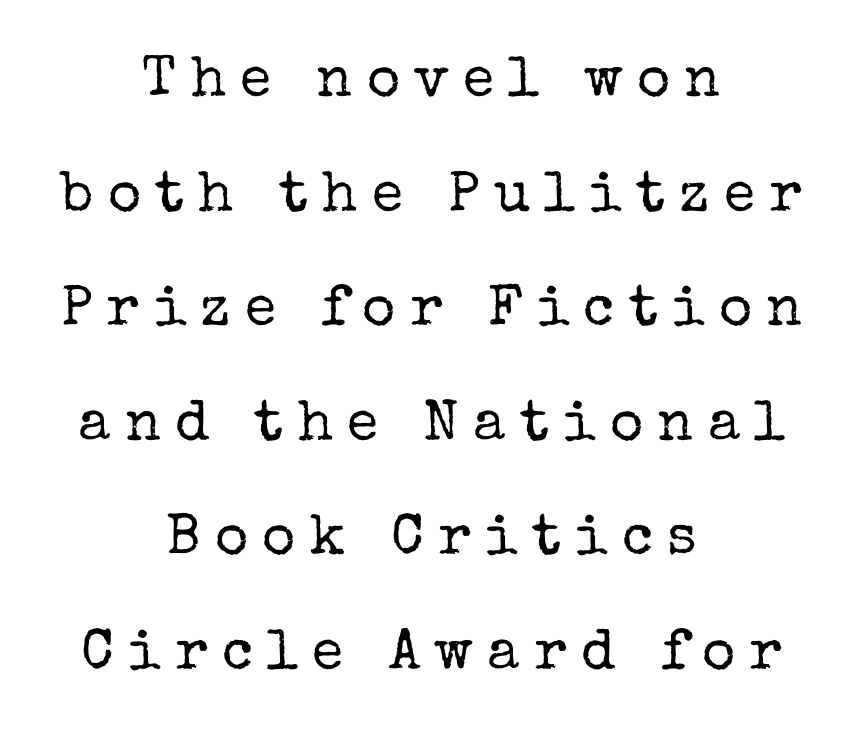
{"serif": "yes", "italic": "no", "bold": "no", "weight": "regular", "width": "normal", "stroke_contrast": "low", "x_height": "medium", "monospaced": "no", "underline": "no", "align": "center", "line_spacing": "loose", "line_spacing_ratio": 2.01, "letter_spacing": "wide", "letter_spacing_em": 0.25, "glyph_px": 57}
